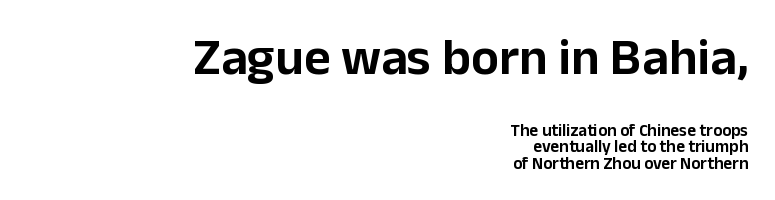
Q: Is the text italic (slanted)? A: No, it is upright.
Q: Is the typeface a serif or a sans-serif typeface? A: Sans-serif.
Q: Is the text underlined? A: No.
Q: How is the paragraph aligned? A: Right-aligned.
Q: Is the spacing between letters normal or unusually wide? A: Normal.
Q: Is the spacing between lines tight, normal or loose? A: Tight.
Q: Which block of text is set in a larger size, the first (top) or the second (bottom)? A: The first (top) one.
Q: Width (condensed, normal, or wide)? A: Normal.
Q: Stroke contrast? A: Low.
Q: x-height? A: Medium.
Q: Monospaced? A: No.
